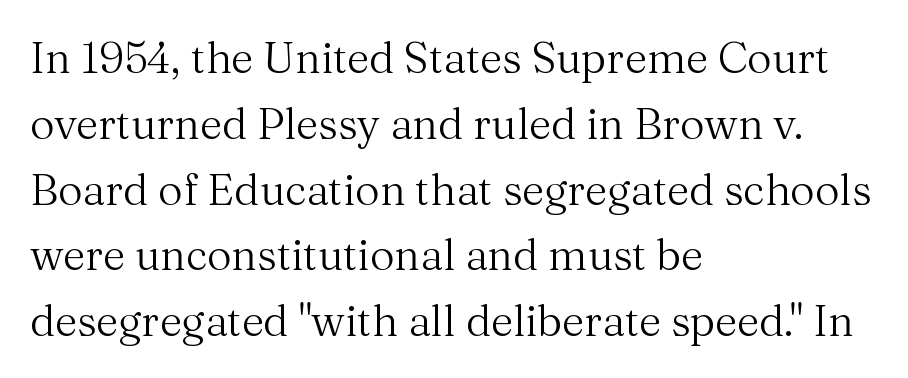
Q: Is the text bold? A: No.
Q: Is the text italic (slanted)? A: No, it is upright.
Q: Is the typeface a serif or a sans-serif typeface? A: Serif.
Q: Is the text underlined? A: No.
Q: How is the paragraph aligned? A: Left-aligned.
Q: Is the spacing between letters normal or unusually wide? A: Normal.
Q: Is the spacing between lines tight, normal or loose? A: Normal.
Q: Width (condensed, normal, or wide)? A: Normal.
Q: Stroke contrast? A: Medium.
Q: x-height? A: Medium.
Q: Monospaced? A: No.
